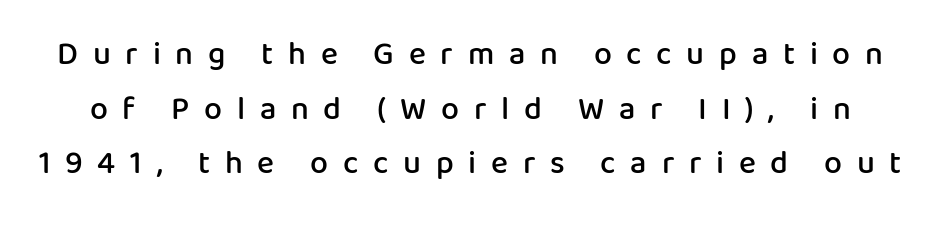
{"serif": "no", "italic": "no", "bold": "semi", "weight": "semibold", "width": "normal", "stroke_contrast": "low", "x_height": "medium", "monospaced": "no", "underline": "no", "line_spacing_ratio": 1.71, "letter_spacing": "wide", "letter_spacing_em": 0.46, "glyph_px": 32}
